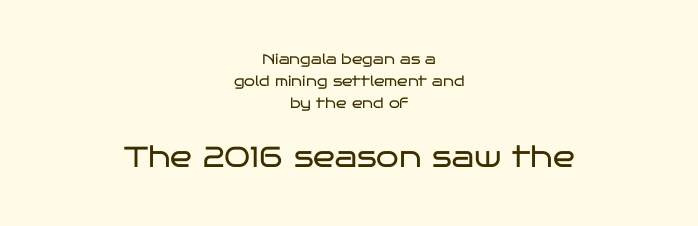
Q: Is the text bold? A: No.
Q: Is the text italic (slanted)? A: No, it is upright.
Q: Is the typeface a serif or a sans-serif typeface? A: Sans-serif.
Q: Is the text underlined? A: No.
Q: How is the paragraph aligned? A: Centered.
Q: Is the spacing between letters normal or unusually wide? A: Normal.
Q: Is the spacing between lines tight, normal or loose? A: Normal.
Q: Which block of text is set in a larger size, the first (top) or the second (bottom)? A: The second (bottom) one.
Q: Width (condensed, normal, or wide)? A: Wide.
Q: Stroke contrast? A: Low.
Q: x-height? A: Large.
Q: Monospaced? A: No.
